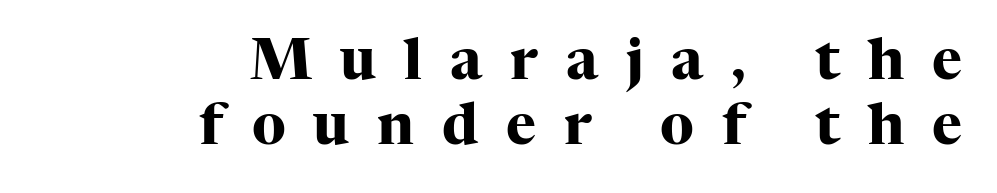
Q: Is the text bold? A: Yes.
Q: Is the text italic (slanted)? A: No, it is upright.
Q: Is the typeface a serif or a sans-serif typeface? A: Serif.
Q: Is the text underlined? A: No.
Q: How is the paragraph aligned? A: Right-aligned.
Q: Is the spacing between letters normal or unusually wide? A: Unusually wide.
Q: Is the spacing between lines tight, normal or loose? A: Tight.
Q: Width (condensed, normal, or wide)? A: Normal.
Q: Stroke contrast? A: High.
Q: x-height? A: Medium.
Q: Monospaced? A: No.
